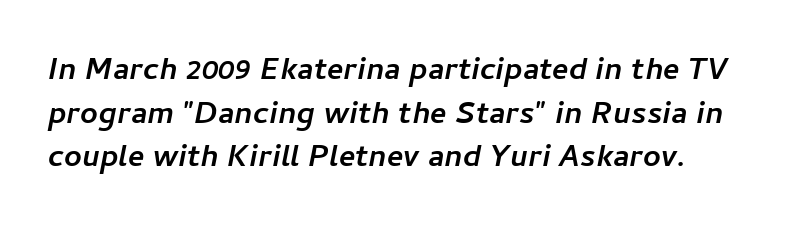
{"italic": "yes", "lean": "right", "slant_degrees": 11, "bold": "yes", "weight": "semibold", "width": "normal", "stroke_contrast": "low", "x_height": "medium", "monospaced": "no", "underline": "no", "line_spacing": "normal", "line_spacing_ratio": 1.41, "letter_spacing": "normal", "letter_spacing_em": 0.0, "glyph_px": 31}
